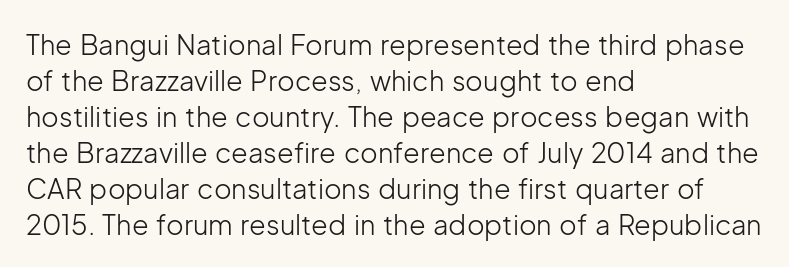
The image shows 27 px text type, upright; set left-aligned, normal line spacing (1.33x), normal letter spacing, not underlined.
